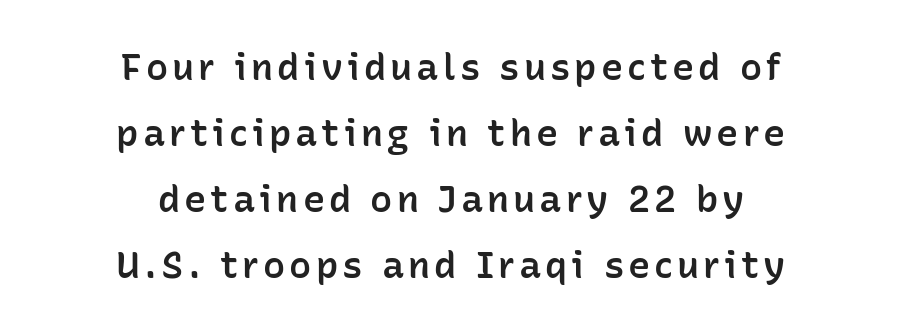
The image shows 37 px semibold sans-serif type, upright; set centered, line spacing 1.78x, not underlined; low stroke contrast and a medium x-height.
